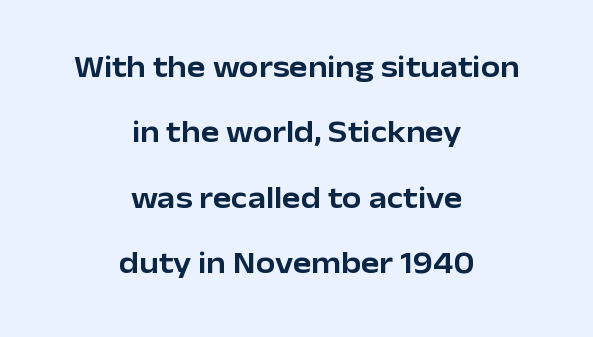
{"serif": "no", "italic": "no", "width": "normal", "stroke_contrast": "low", "x_height": "medium", "monospaced": "no", "underline": "no", "align": "center", "line_spacing": "loose", "line_spacing_ratio": 2.11, "letter_spacing": "normal", "letter_spacing_em": 0.0, "glyph_px": 31}
